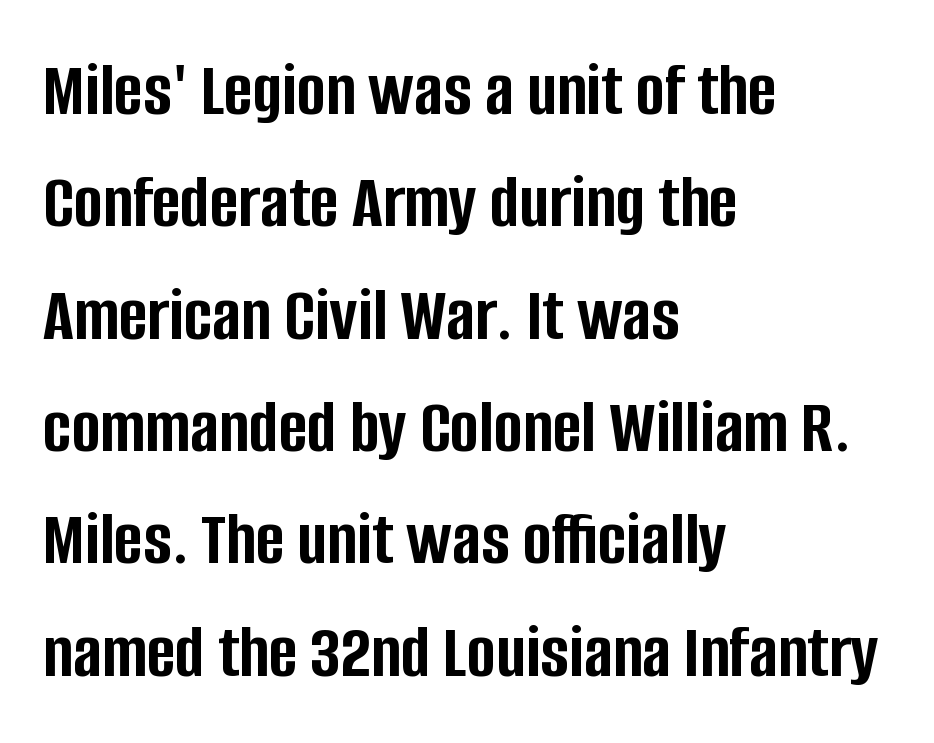
{"serif": "no", "italic": "no", "bold": "yes", "weight": "semibold", "width": "condensed", "stroke_contrast": "low", "x_height": "large", "monospaced": "no", "underline": "no", "align": "left", "line_spacing": "normal", "line_spacing_ratio": 1.44, "letter_spacing": "normal", "letter_spacing_em": 0.0, "glyph_px": 78}
